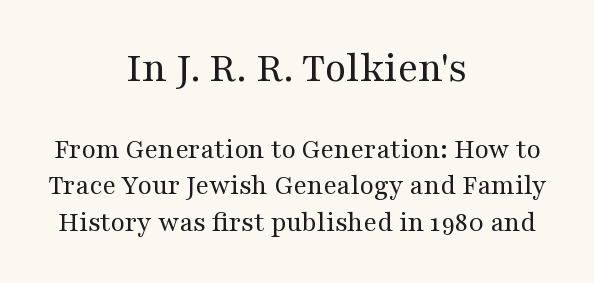
Underlining? Definitely not there. You could not count columns in this text — the font is proportionally spaced. A normal amount of white space separates one row of letters from the next. Vertical stems look standard width or narrower in stroke. What stands out about the letter spacing? Nothing — it is the standard amount.
